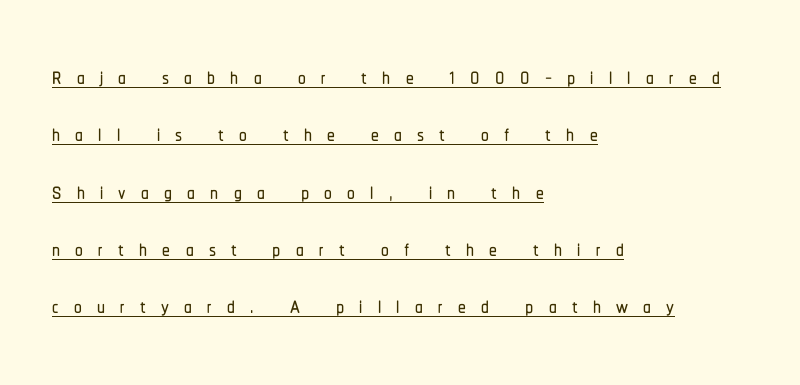
This is roman type, the default non-slanted kind. The rendering uses natural spacing where letterforms have individual widths. Caption: expanded tracking, letters set apart. The paragraph shown leans on its left margin.
